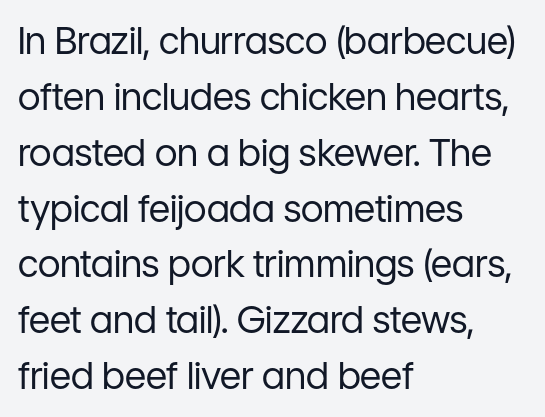
{"serif": "no", "italic": "no", "bold": "no", "weight": "regular", "width": "normal", "stroke_contrast": "low", "x_height": "medium", "monospaced": "no", "underline": "no", "align": "left", "line_spacing": "normal", "line_spacing_ratio": 1.51, "letter_spacing": "normal", "letter_spacing_em": 0.0, "glyph_px": 37}
